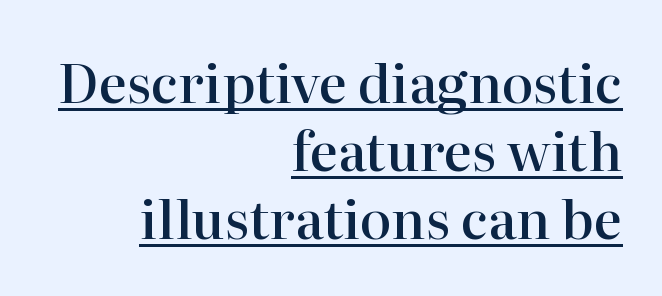
Q: Is the text bold? A: Semi-bold.
Q: Is the text italic (slanted)? A: No, it is upright.
Q: Is the typeface a serif or a sans-serif typeface? A: Serif.
Q: Is the text underlined? A: Yes.
Q: How is the paragraph aligned? A: Right-aligned.
Q: Is the spacing between letters normal or unusually wide? A: Normal.
Q: Is the spacing between lines tight, normal or loose? A: Normal.
Q: Width (condensed, normal, or wide)? A: Normal.
Q: Stroke contrast? A: High.
Q: x-height? A: Medium.
Q: Monospaced? A: No.
